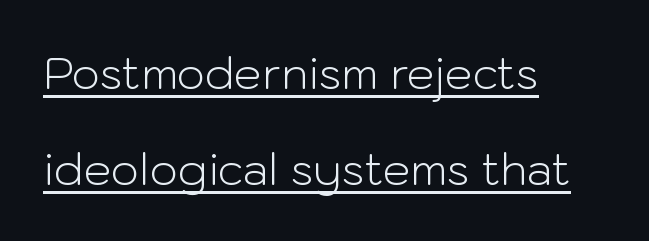
Q: Is the text bold? A: No.
Q: Is the text italic (slanted)? A: No, it is upright.
Q: Is the typeface a serif or a sans-serif typeface? A: Sans-serif.
Q: Is the text underlined? A: Yes.
Q: How is the paragraph aligned? A: Left-aligned.
Q: Is the spacing between letters normal or unusually wide? A: Normal.
Q: Is the spacing between lines tight, normal or loose? A: Loose.
Q: Width (condensed, normal, or wide)? A: Normal.
Q: Stroke contrast? A: Low.
Q: x-height? A: Medium.
Q: Monospaced? A: No.
